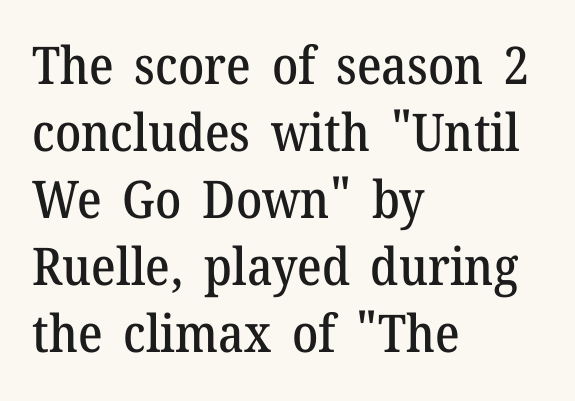
Students, observe: this is what conventionally led text looks like. Varying glyph widths throughout — classic text-font behaviour. Compared with typical body copy, the letter spacing here is the same. The area under the type is left untouched. Small tapered or slab feet sit at the stroke ends, so this counts as serif.
